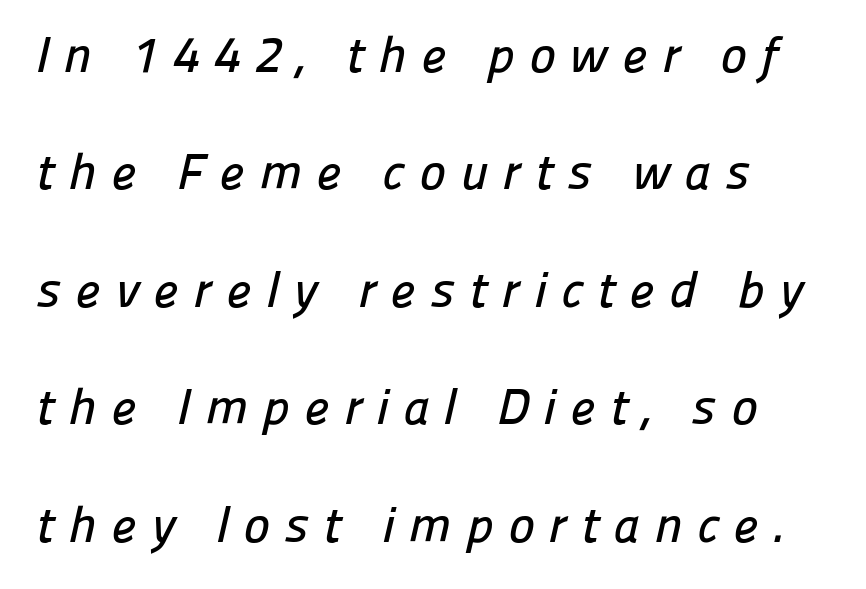
The image shows 50 px sans-serif type; set left-aligned, loose line spacing (2.35x), unusually wide letter spacing (+0.29 em), not underlined; low stroke contrast and a medium x-height.
